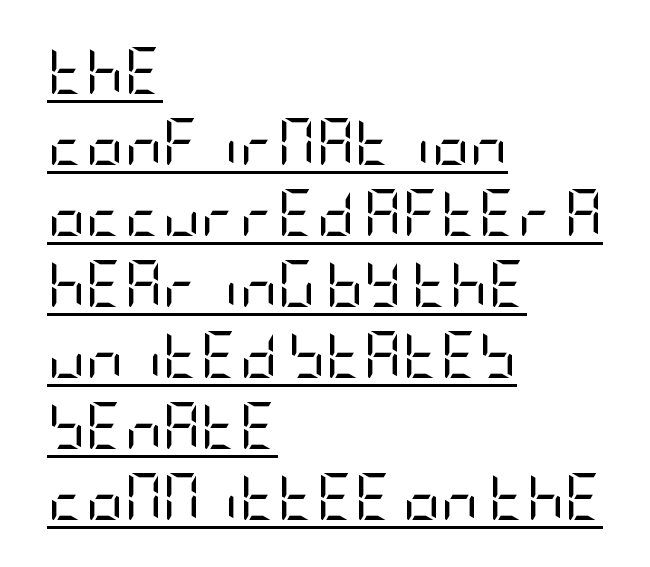
{"serif": "no", "italic": "no", "bold": "no", "weight": "regular", "width": "condensed", "stroke_contrast": "low", "x_height": "large", "underline": "yes", "align": "left", "line_spacing": "normal", "line_spacing_ratio": 1.51, "letter_spacing": "normal", "letter_spacing_em": 0.0, "glyph_px": 47}
